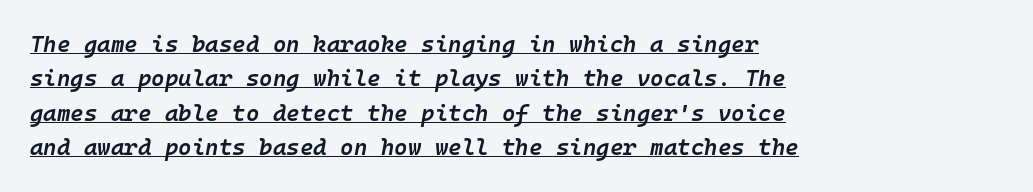
The string is rendered with underlining switched on. If you measured baseline to baseline, you'd find a middling distance. Short and long lines alike share a common starting point at left. Stroke thickness is moderately raised; the sample reads as semibold. In terms of posture, this sample is oblique. Caption: standard tracking, unaltered.
